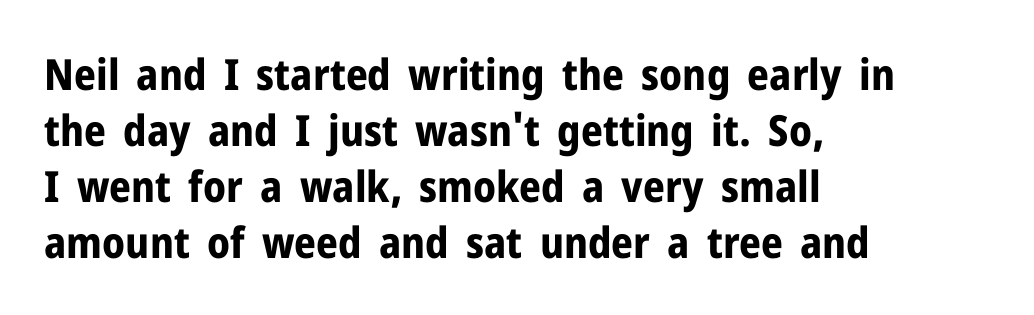
The image shows 43 px bold sans-serif type, upright; set left-aligned, normal line spacing (1.3x), normal letter spacing, not underlined; low stroke contrast and a medium x-height.
